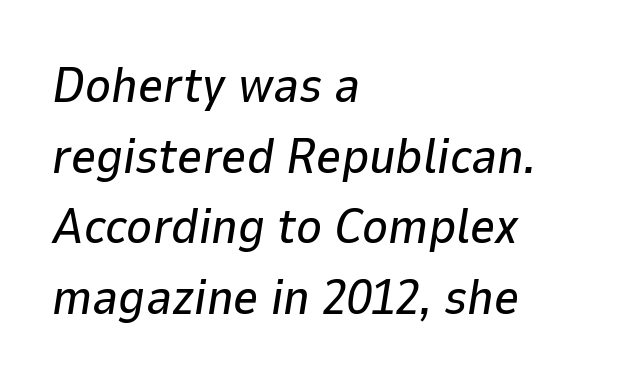
Q: Is the text italic (slanted)? A: Yes, it leans right by about 9 degrees.
Q: Is the text underlined? A: No.
Q: How is the paragraph aligned? A: Left-aligned.
Q: Is the spacing between letters normal or unusually wide? A: Normal.
Q: Is the spacing between lines tight, normal or loose? A: Normal.
Q: Width (condensed, normal, or wide)? A: Normal.
Q: Stroke contrast? A: Low.
Q: x-height? A: Medium.
Q: Monospaced? A: No.
